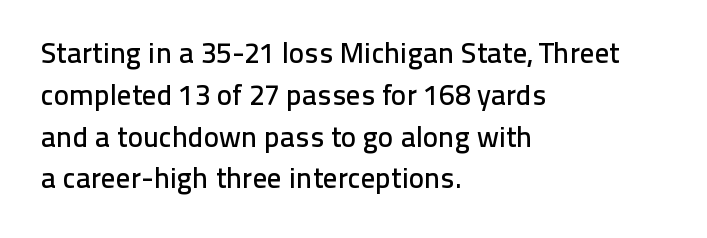
Bare-footed words on every line. You can tell from the bare stems that sans-serif type was used. The type sits square on the baseline with zero lean. You could not count columns in this text — the font is proportionally spaced.
